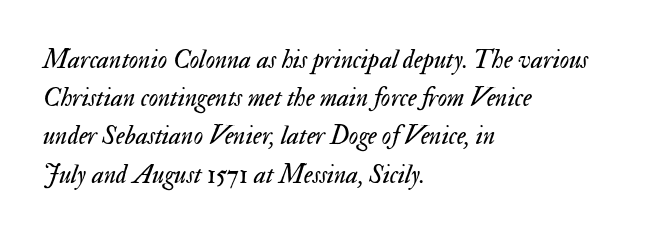
You can tell it's italic because the verticals aren't actually vertical. The line-height multiplier appears to be the usual default. Visually the block forms a straight wall on the left and a jagged coastline on the right. The string is rendered with underlining switched off.
